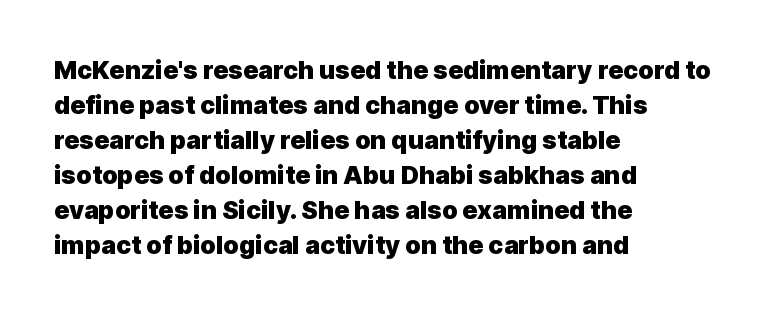
Q: Is the text bold? A: Yes.
Q: Is the text italic (slanted)? A: No, it is upright.
Q: Is the text underlined? A: No.
Q: How is the paragraph aligned? A: Left-aligned.
Q: Is the spacing between letters normal or unusually wide? A: Normal.
Q: Is the spacing between lines tight, normal or loose? A: Normal.
